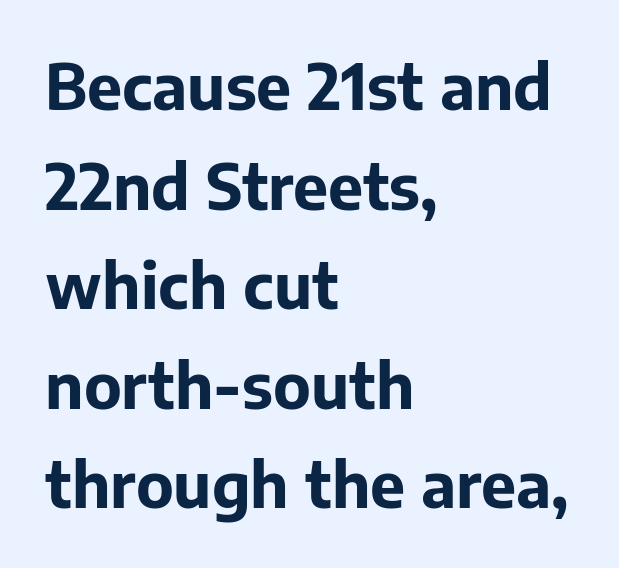
{"serif": "no", "italic": "no", "bold": "yes", "weight": "bold", "width": "normal", "stroke_contrast": "low", "x_height": "medium", "monospaced": "no", "underline": "no", "align": "left", "line_spacing": "normal", "line_spacing_ratio": 1.58, "letter_spacing": "normal", "letter_spacing_em": 0.0, "glyph_px": 63}
